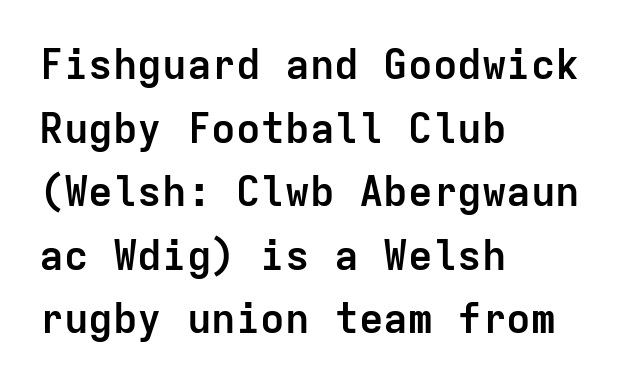
{"serif": "no", "italic": "no", "bold": "yes", "weight": "semibold", "width": "normal", "stroke_contrast": "low", "x_height": "medium", "monospaced": "yes", "underline": "no", "align": "left", "line_spacing": "normal", "line_spacing_ratio": 1.55, "letter_spacing": "normal", "letter_spacing_em": 0.0, "glyph_px": 41}
